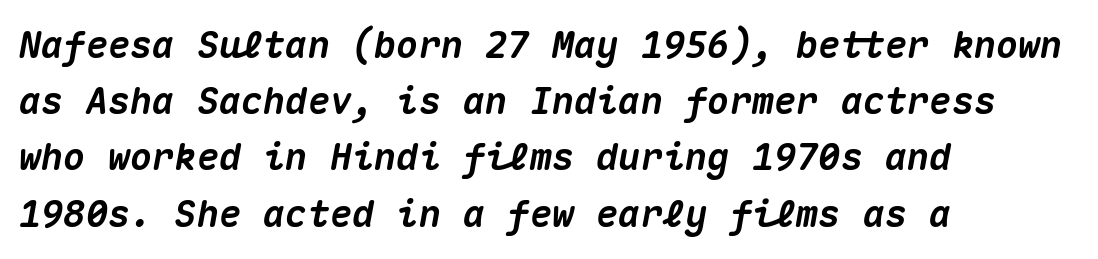
Is this a fixed-width face? Yes — each glyph sits in an identical cell. Lines of text with bare space underneath. The space between consecutive lines is moderate. Caption: standard tracking, unaltered.
